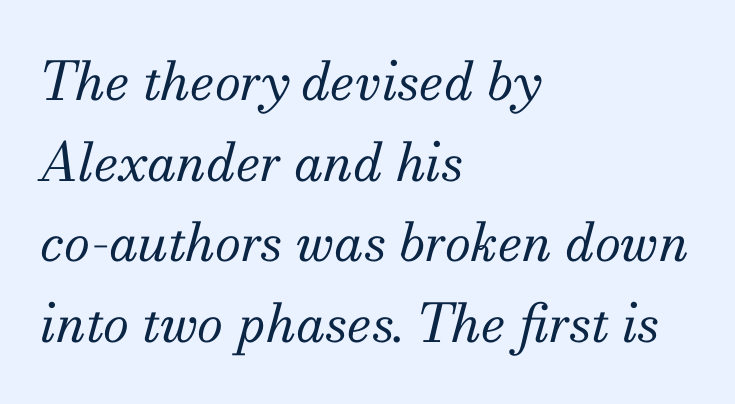
{"serif": "yes", "italic": "yes", "lean": "right", "slant_degrees": 13, "bold": "no", "weight": "regular", "width": "normal", "stroke_contrast": "medium", "x_height": "small", "monospaced": "no", "underline": "no", "align": "left", "line_spacing": "normal", "line_spacing_ratio": 1.52, "letter_spacing": "normal", "letter_spacing_em": 0.0, "glyph_px": 53}
